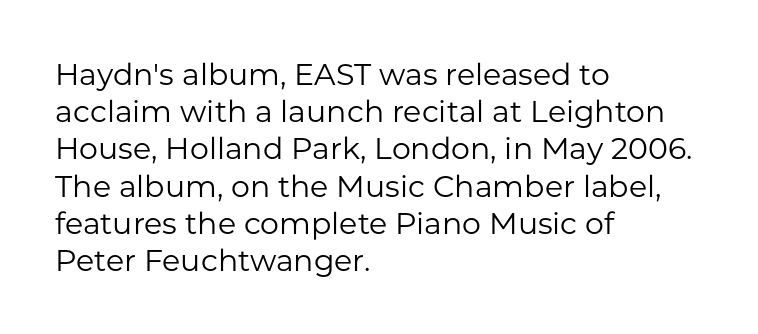
Q: Is the text bold? A: No.
Q: Is the text italic (slanted)? A: No, it is upright.
Q: Is the typeface a serif or a sans-serif typeface? A: Sans-serif.
Q: Is the text underlined? A: No.
Q: How is the paragraph aligned? A: Left-aligned.
Q: Is the spacing between letters normal or unusually wide? A: Normal.
Q: Width (condensed, normal, or wide)? A: Normal.
Q: Stroke contrast? A: Low.
Q: x-height? A: Medium.
Q: Monospaced? A: No.
